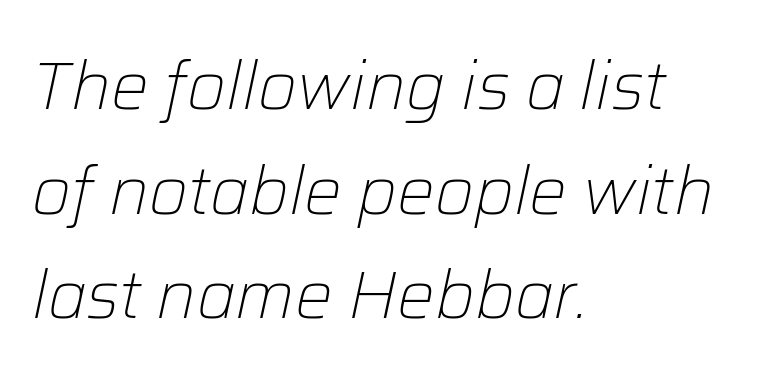
{"italic": "yes", "lean": "right", "slant_degrees": 12, "bold": "no", "weight": "light", "width": "normal", "stroke_contrast": "low", "x_height": "medium", "monospaced": "no", "underline": "no", "align": "left", "line_spacing": "normal", "line_spacing_ratio": 1.56, "letter_spacing": "normal", "letter_spacing_em": 0.0, "glyph_px": 67}
